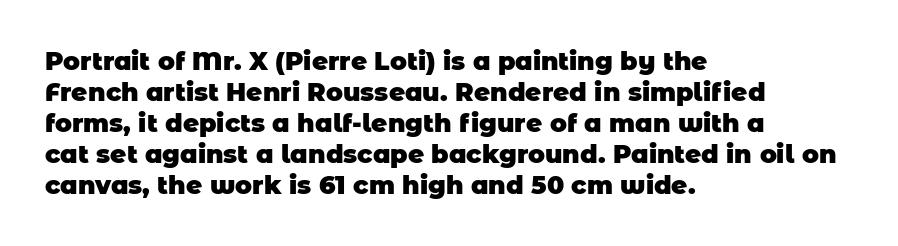
The image shows 25 px bold type; set left-aligned, line spacing 1.24x, normal letter spacing, not underlined.
